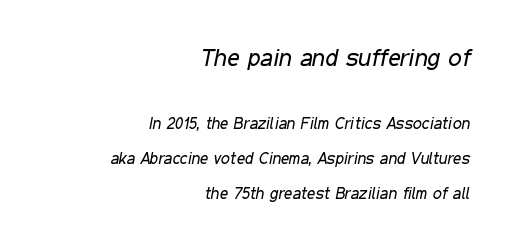
{"italic": "yes", "lean": "right", "slant_degrees": 11, "bold": "no", "underline": "no", "align": "right", "line_spacing": "loose", "line_spacing_ratio": 2.17, "letter_spacing": "normal", "letter_spacing_em": 0.0, "larger_block": "first", "size_ratio": 1.5, "glyph_px": 24}
